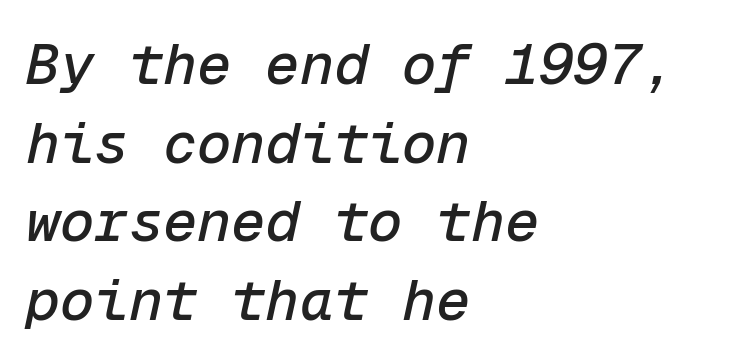
Q: Is the text italic (slanted)? A: Yes, it leans right by about 12 degrees.
Q: Is the text underlined? A: No.
Q: How is the paragraph aligned? A: Left-aligned.
Q: Is the spacing between letters normal or unusually wide? A: Normal.
Q: Is the spacing between lines tight, normal or loose? A: Normal.
Q: Width (condensed, normal, or wide)? A: Normal.
Q: Stroke contrast? A: Low.
Q: x-height? A: Medium.
Q: Monospaced? A: Yes.
